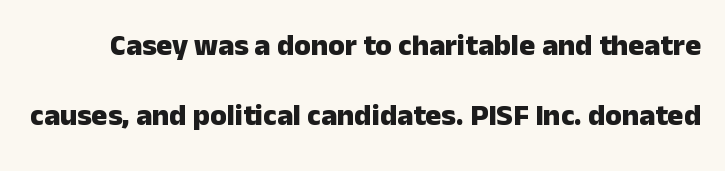
Q: Is the text bold? A: Yes.
Q: Is the text italic (slanted)? A: No, it is upright.
Q: Is the typeface a serif or a sans-serif typeface? A: Sans-serif.
Q: Is the text underlined? A: No.
Q: Is the spacing between letters normal or unusually wide? A: Normal.
Q: Is the spacing between lines tight, normal or loose? A: Loose.
Q: Width (condensed, normal, or wide)? A: Normal.
Q: Stroke contrast? A: Low.
Q: x-height? A: Medium.
Q: Monospaced? A: No.
